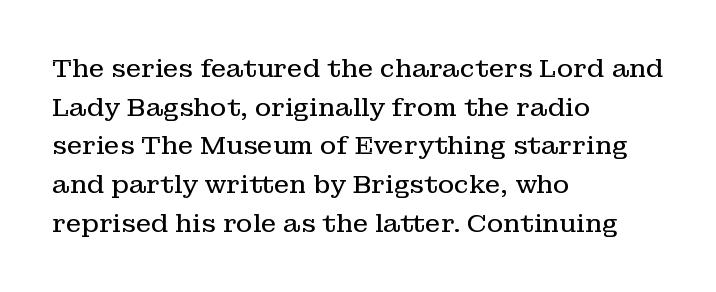
Notice how descenders clear the ascenders below comfortably — that's standard leading. Posture: vertical. Letter spacing: default. This rendering uses left alignment, leaving the right contour irregular.
